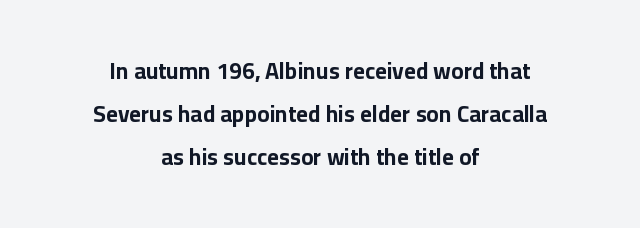
Strokes here are thick enough to call this a true bold. Standard letterfit; no display-style spreading of the glyphs. Nope, not italic — everything's standing straight. In CSS terms this would be text-align: center. The specimen omits any rule beneath the text block's lines.
